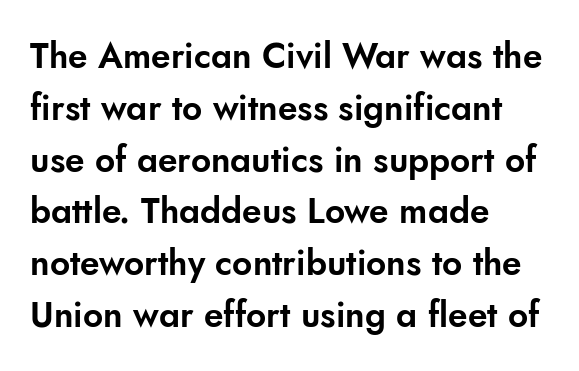
The image shows 35 px sans-serif type, upright; set left-aligned, normal line spacing (1.48x), normal letter spacing, not underlined; low stroke contrast and a small x-height.
